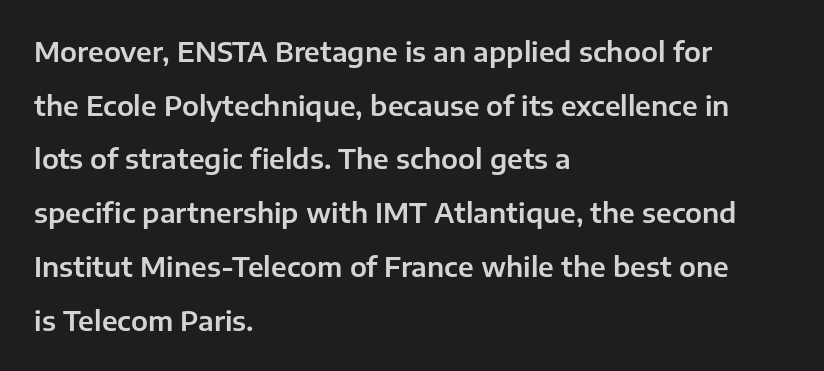
{"italic": "no", "underline": "no", "align": "left", "line_spacing": "loose", "line_spacing_ratio": 1.99, "letter_spacing": "normal", "letter_spacing_em": 0.0, "glyph_px": 27}
